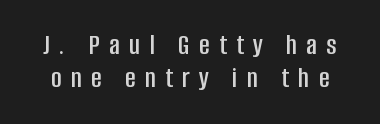
{"serif": "no", "italic": "no", "width": "condensed", "stroke_contrast": "low", "x_height": "large", "monospaced": "no", "underline": "no", "line_spacing": "tight", "line_spacing_ratio": 1.15, "letter_spacing": "wide", "letter_spacing_em": 0.32, "glyph_px": 29}
